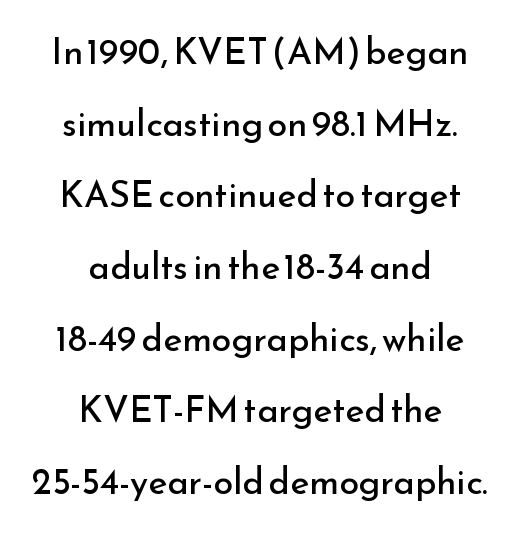
Q: Is the text bold? A: No.
Q: Is the text italic (slanted)? A: No, it is upright.
Q: Is the typeface a serif or a sans-serif typeface? A: Sans-serif.
Q: Is the text underlined? A: No.
Q: How is the paragraph aligned? A: Centered.
Q: Is the spacing between letters normal or unusually wide? A: Normal.
Q: Is the spacing between lines tight, normal or loose? A: Loose.
Q: Width (condensed, normal, or wide)? A: Normal.
Q: Stroke contrast? A: Low.
Q: x-height? A: Small.
Q: Monospaced? A: No.
